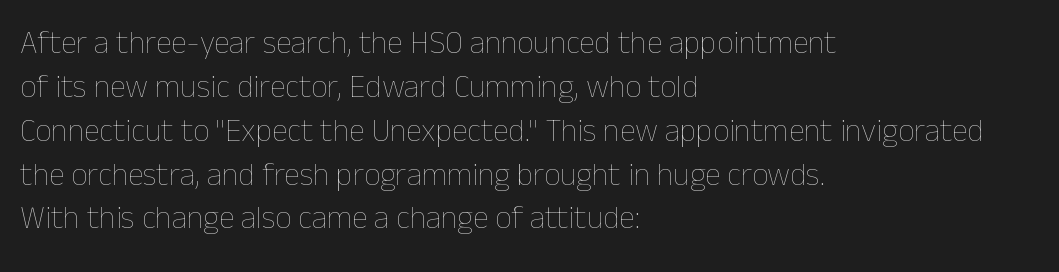
Ink coverage per letter is moderate at most. Underline: absent. These lines stack with their left ends in a neat column. This sample uses an upright cut, with every glyph sitting square on the baseline. Interline gaps are of average width in this sample.
